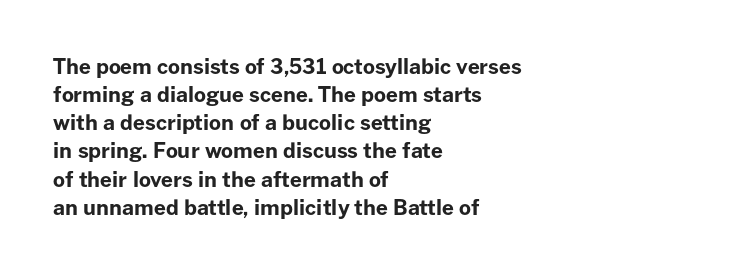
The image shows 21 px bold type, upright; set left-aligned, normal line spacing (1.34x), normal letter spacing, not underlined.
